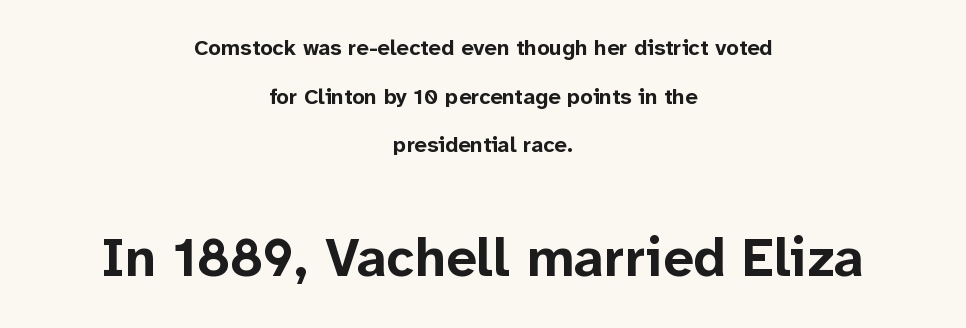
{"serif": "no", "italic": "no", "bold": "yes", "weight": "bold", "width": "normal", "stroke_contrast": "low", "x_height": "medium", "monospaced": "no", "underline": "no", "align": "center", "line_spacing": "loose", "line_spacing_ratio": 2.21, "letter_spacing": "normal", "letter_spacing_em": 0.0, "larger_block": "second", "size_ratio": 2.45, "glyph_px": 54}
